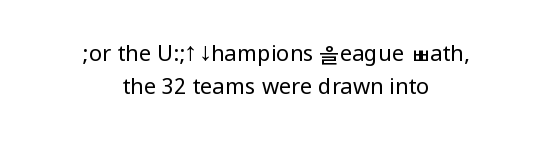
Q: Is the text bold? A: No.
Q: Is the text italic (slanted)? A: No, it is upright.
Q: Is the text underlined? A: No.
Q: How is the paragraph aligned? A: Centered.
Q: Is the spacing between letters normal or unusually wide? A: Normal.
Q: Is the spacing between lines tight, normal or loose? A: Normal.
